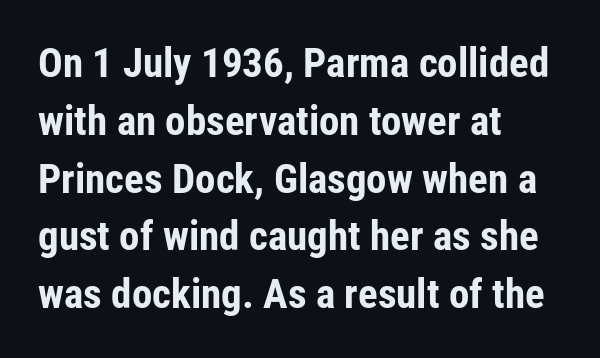
Q: Is the text bold? A: Yes.
Q: Is the text italic (slanted)? A: No, it is upright.
Q: Is the typeface a serif or a sans-serif typeface? A: Sans-serif.
Q: Is the text underlined? A: No.
Q: How is the paragraph aligned? A: Left-aligned.
Q: Is the spacing between letters normal or unusually wide? A: Normal.
Q: Is the spacing between lines tight, normal or loose? A: Normal.
Q: Width (condensed, normal, or wide)? A: Condensed.
Q: Stroke contrast? A: Low.
Q: x-height? A: Medium.
Q: Monospaced? A: No.
